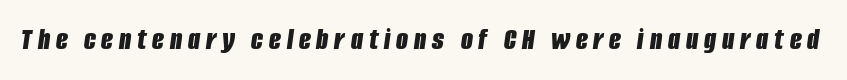
Italic? Definitely — the glyphs are oblique. The rendering uses natural spacing where letterforms have individual widths. Unmarked baselines from the first word to the last. Summary of weight: heavy, a full bold.
